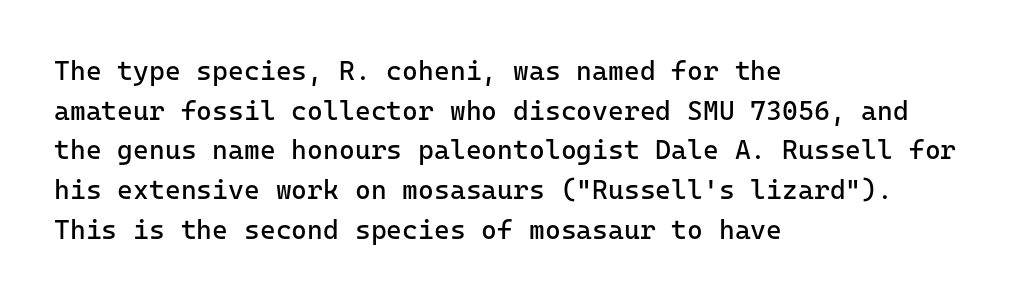
The image shows 27 px text type, upright; set left-aligned, normal line spacing (1.47x), normal letter spacing, not underlined.
